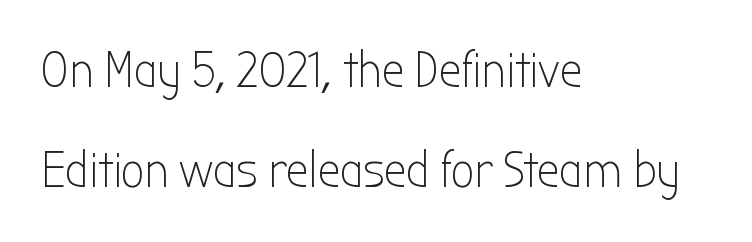
Q: Is the text bold? A: No.
Q: Is the text italic (slanted)? A: No, it is upright.
Q: Is the typeface a serif or a sans-serif typeface? A: Sans-serif.
Q: Is the text underlined? A: No.
Q: How is the paragraph aligned? A: Left-aligned.
Q: Is the spacing between letters normal or unusually wide? A: Normal.
Q: Is the spacing between lines tight, normal or loose? A: Loose.
Q: Width (condensed, normal, or wide)? A: Condensed.
Q: Stroke contrast? A: Low.
Q: x-height? A: Medium.
Q: Monospaced? A: No.
